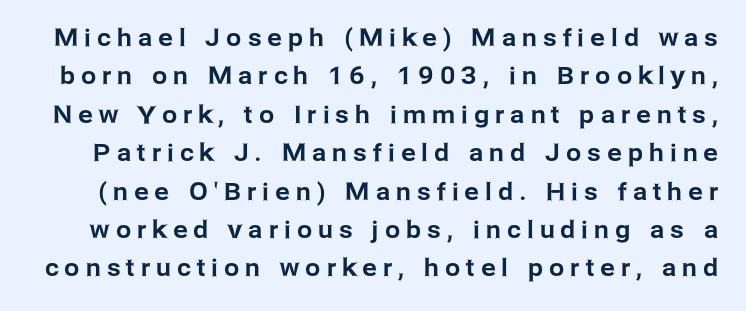
Q: Is the text italic (slanted)? A: No, it is upright.
Q: Is the text underlined? A: No.
Q: Is the spacing between letters normal or unusually wide? A: Unusually wide.
Q: Is the spacing between lines tight, normal or loose? A: Normal.
